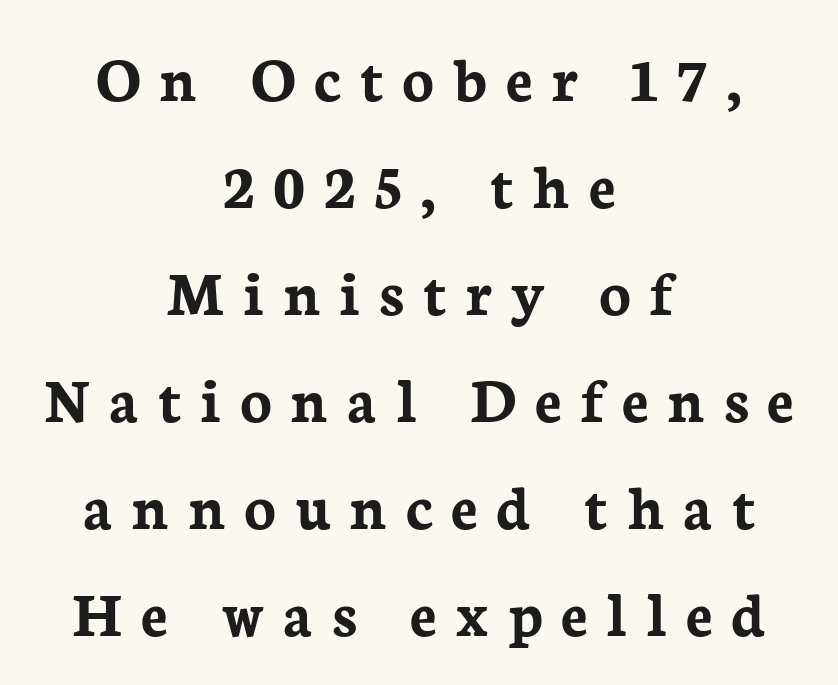
{"serif": "yes", "italic": "no", "bold": "yes", "weight": "semibold", "width": "normal", "stroke_contrast": "low", "x_height": "medium", "monospaced": "no", "underline": "no", "align": "center", "line_spacing": "normal", "line_spacing_ratio": 1.62, "letter_spacing": "wide", "letter_spacing_em": 0.28, "glyph_px": 66}
